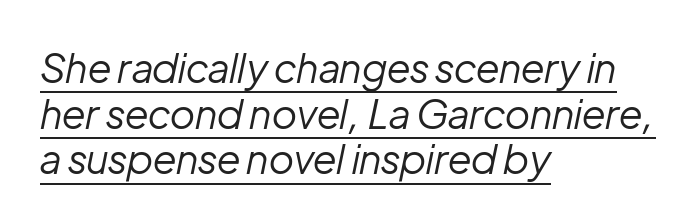
The image shows 40 px regular-weight type, italic (leaning right); set left-aligned, tight line spacing (1.14x), normal letter spacing, underlined; low stroke contrast and a medium x-height.
